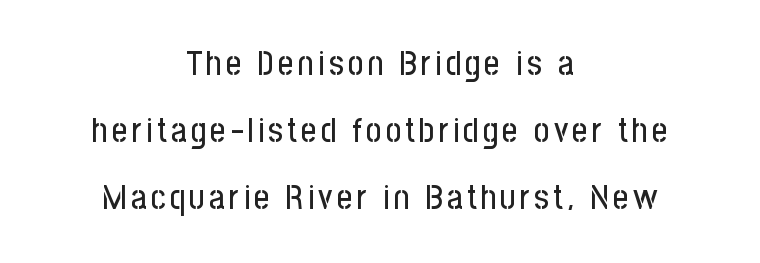
The image shows 34 px condensed sans-serif type, upright; set centered, loose line spacing (1.97x), not underlined; low stroke contrast and a medium x-height.
